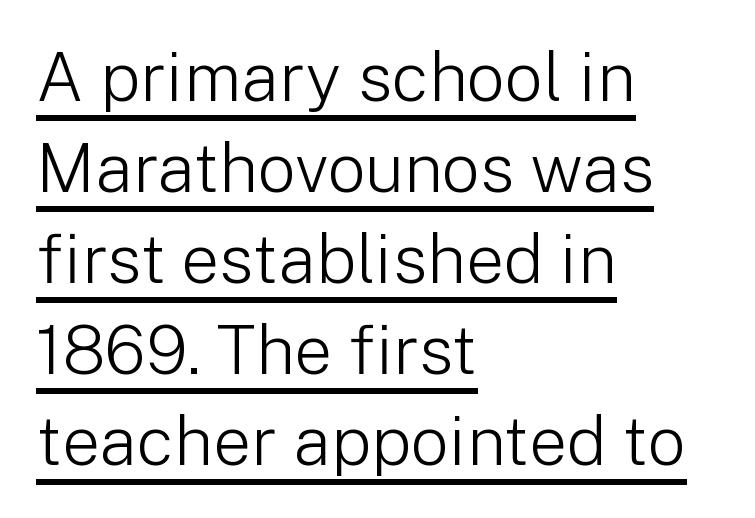
Q: Is the text bold? A: No.
Q: Is the text italic (slanted)? A: No, it is upright.
Q: Is the typeface a serif or a sans-serif typeface? A: Sans-serif.
Q: Is the text underlined? A: Yes.
Q: How is the paragraph aligned? A: Left-aligned.
Q: Is the spacing between letters normal or unusually wide? A: Normal.
Q: Is the spacing between lines tight, normal or loose? A: Normal.
Q: Width (condensed, normal, or wide)? A: Normal.
Q: Stroke contrast? A: Low.
Q: x-height? A: Medium.
Q: Monospaced? A: No.
